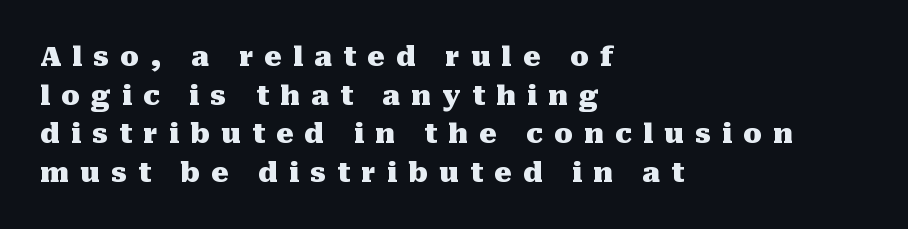
The image shows 27 px bold type, upright; set left-aligned, normal line spacing (1.43x), unusually wide letter spacing (+0.42 em), not underlined.
